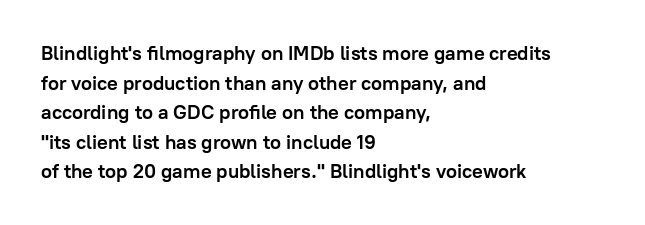
The rendering uses a bold face; every stroke is thick and dark. Compared with a centered layout, this one pins lines to the left instead. Underline: absent. In terms of letterspacing, this is plain default setting. Italic: no, the glyphs are upright roman. How would I describe the line gaps? Plain and ordinary.
